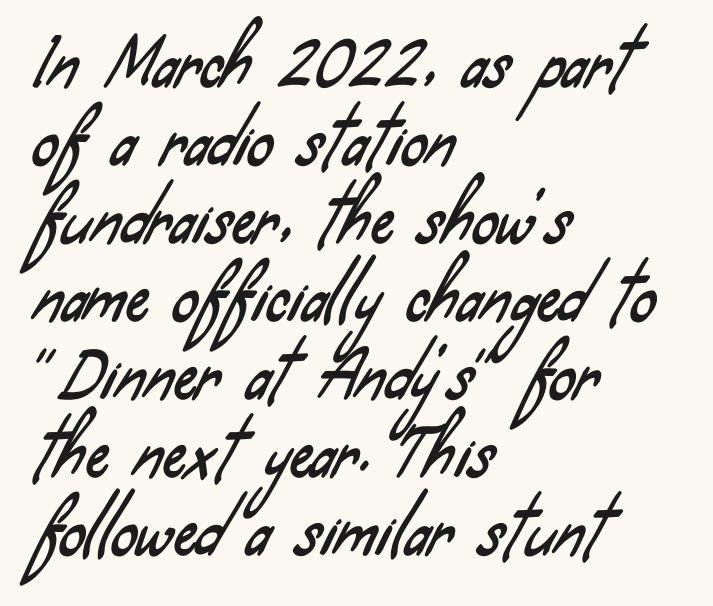
The image shows 64 px condensed sans-serif type; set left-aligned, line spacing 1.22x, normal letter spacing, not underlined; low stroke contrast and a small x-height.
